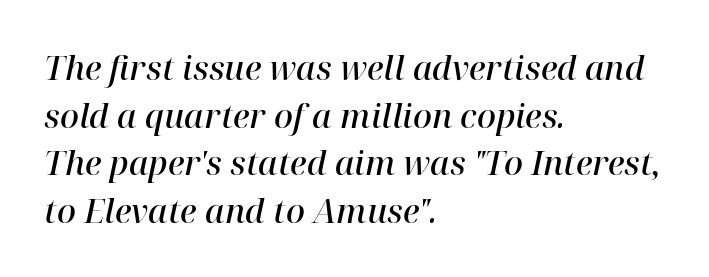
Q: Is the text bold? A: Semi-bold.
Q: Is the text italic (slanted)? A: Yes, it leans right by about 12 degrees.
Q: Is the typeface a serif or a sans-serif typeface? A: Serif.
Q: Is the text underlined? A: No.
Q: How is the paragraph aligned? A: Left-aligned.
Q: Is the spacing between letters normal or unusually wide? A: Normal.
Q: Is the spacing between lines tight, normal or loose? A: Normal.
Q: Width (condensed, normal, or wide)? A: Normal.
Q: Stroke contrast? A: High.
Q: x-height? A: Medium.
Q: Monospaced? A: No.
